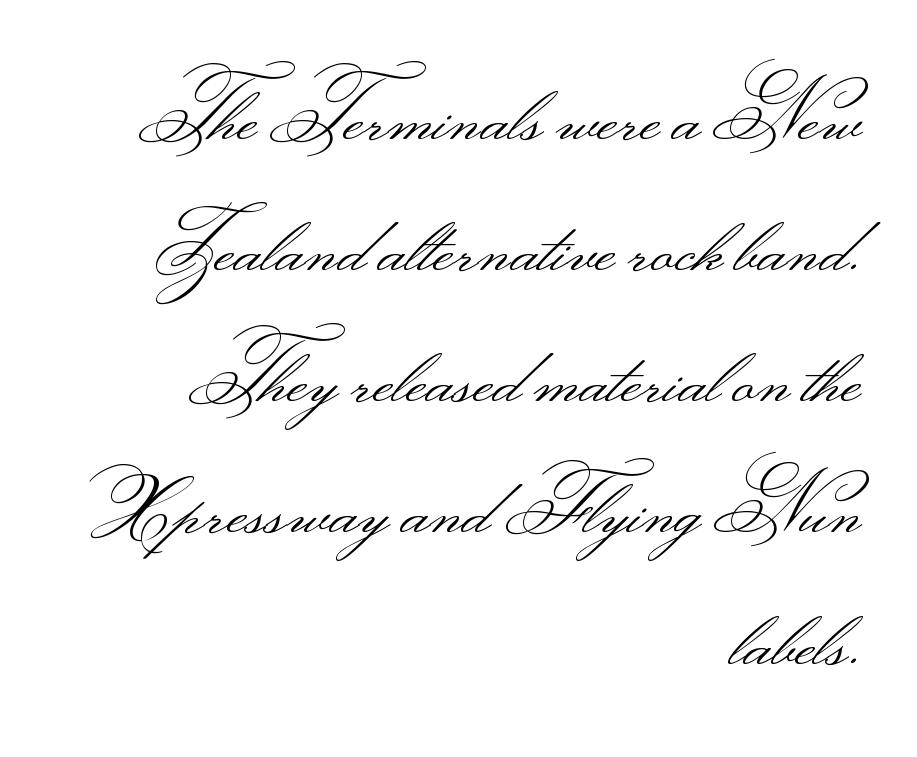
The image shows 79 px light, wide sans-serif type; set right-aligned, normal line spacing (1.66x), normal letter spacing, not underlined; medium stroke contrast.
